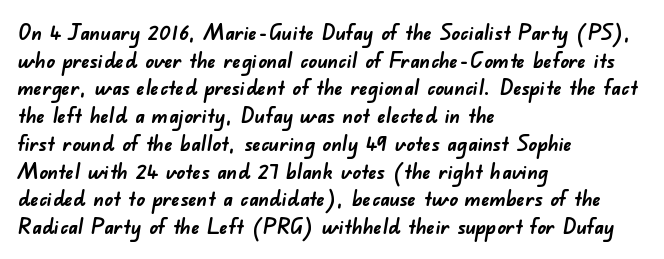
Summary of vertical rhythm: regular, with standard interline spacing. The tracking reads as untouched default to a designer's eye. The baseline area is clear. I'd describe the lettering as bold — thick and assertive. Short and long lines alike share a common starting point at left.
